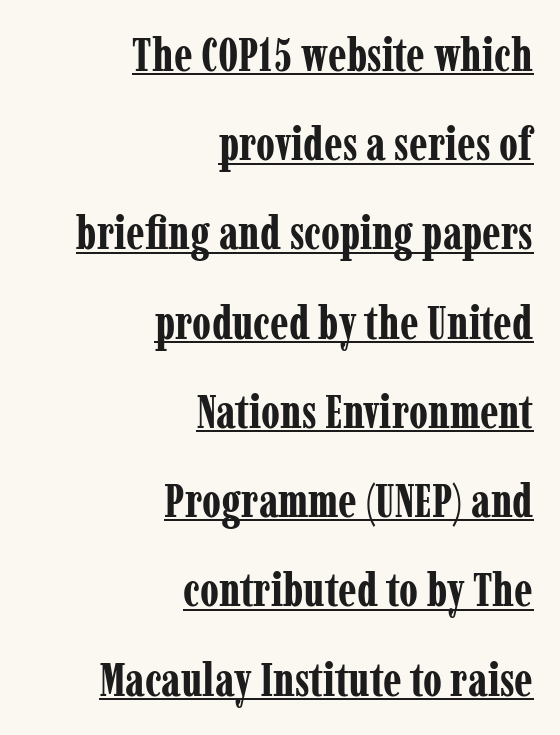
The image shows 46 px bold, condensed serif type, upright; set right-aligned, loose line spacing (1.94x), normal letter spacing, underlined; low stroke contrast and a medium x-height.
